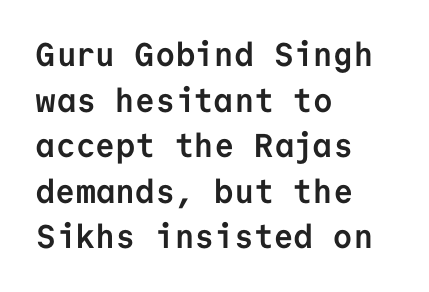
Descender tails drop into unmarked territory. Pretty heavy lettering here — definitely bold. Every character here occupies the same horizontal width, giving the sample a typewriter-like rhythm. Serif or sans? Sans — the stroke terminals are bare. Do the letters lean? They stand straight. A student would call this left alignment; a typographer would say flush left, rag right.
